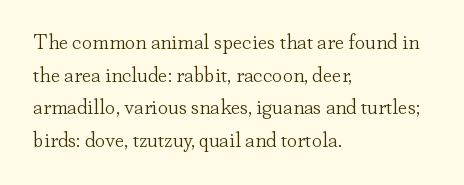
Q: Is the text bold? A: No.
Q: Is the text italic (slanted)? A: No, it is upright.
Q: Is the text underlined? A: No.
Q: How is the paragraph aligned? A: Left-aligned.
Q: Is the spacing between letters normal or unusually wide? A: Normal.
Q: Is the spacing between lines tight, normal or loose? A: Normal.
